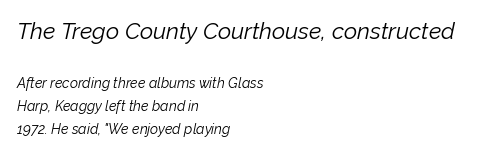
Block one is the big one; block two sits smaller underneath. Just letters on the line, the space beneath them empty. This sample keeps an unexceptional amount of space between lines. Is the type heavy? It reads as light-to-regular instead. The face used here is rendered with its standard letterfit. The specimen reads as italic at a glance.
